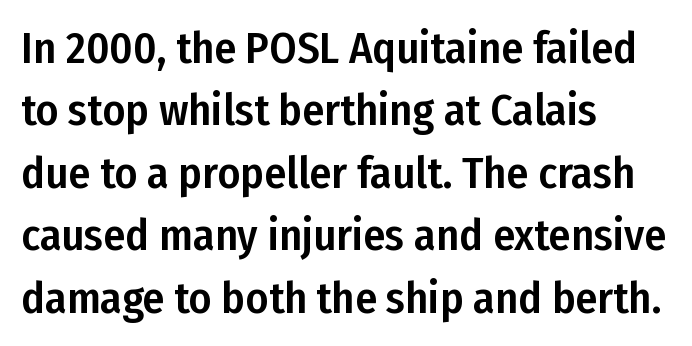
Each line starts at the same left margin while the right side varies. Quick note: not italic, upright. Tracking value appears to be zero — textbook default spacing. Honestly, there is no underline to notice here at all.
